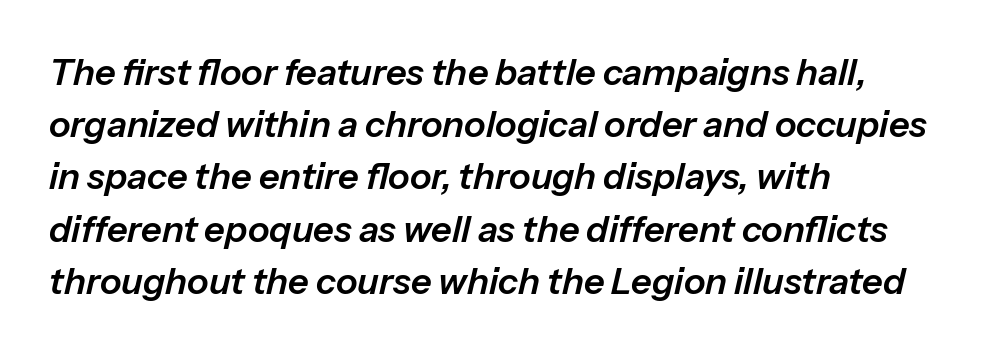
Q: Is the text italic (slanted)? A: Yes, it leans right by about 13 degrees.
Q: Is the text underlined? A: No.
Q: How is the paragraph aligned? A: Left-aligned.
Q: Is the spacing between letters normal or unusually wide? A: Normal.
Q: Is the spacing between lines tight, normal or loose? A: Normal.
Q: Width (condensed, normal, or wide)? A: Normal.
Q: Stroke contrast? A: Low.
Q: x-height? A: Medium.
Q: Monospaced? A: No.
